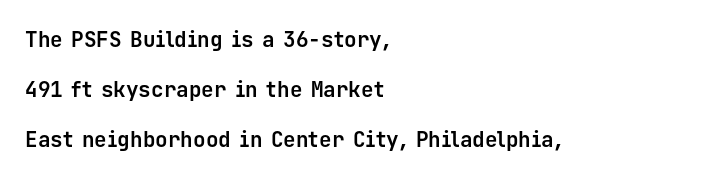
Q: Is the text bold? A: Yes.
Q: Is the text italic (slanted)? A: No, it is upright.
Q: Is the text underlined? A: No.
Q: How is the paragraph aligned? A: Left-aligned.
Q: Is the spacing between letters normal or unusually wide? A: Normal.
Q: Is the spacing between lines tight, normal or loose? A: Loose.
